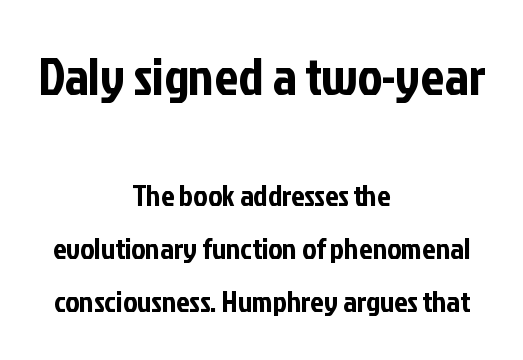
Q: Is the text italic (slanted)? A: No, it is upright.
Q: Is the typeface a serif or a sans-serif typeface? A: Sans-serif.
Q: Is the text underlined? A: No.
Q: How is the paragraph aligned? A: Centered.
Q: Is the spacing between letters normal or unusually wide? A: Normal.
Q: Which block of text is set in a larger size, the first (top) or the second (bottom)? A: The first (top) one.
Q: Width (condensed, normal, or wide)? A: Condensed.
Q: Stroke contrast? A: Low.
Q: x-height? A: Medium.
Q: Monospaced? A: No.
